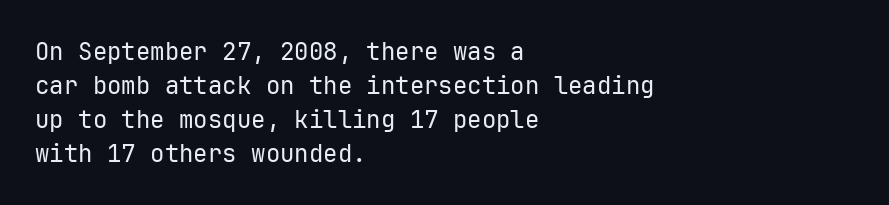
Decoration check: the copy has no underline. Teacher's note: observe the even left margin — that is flush-left alignment. Interline gaps are of average width in this sample. No chunkiness to these letters — they're not bold. These lines were composed using upright roman letters.
